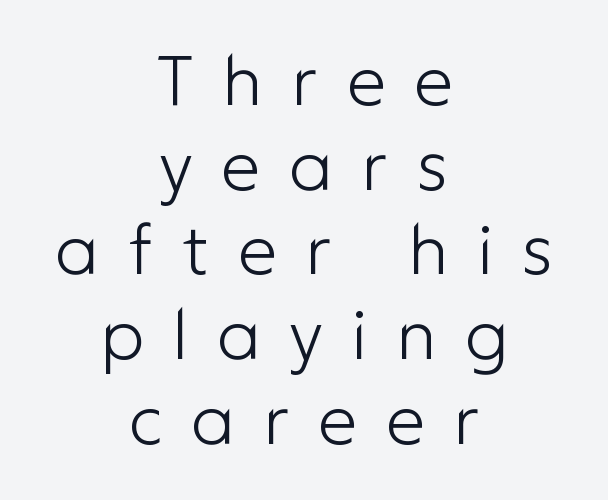
This rendering features lettering with no underline. Is this a sans? Yes — the strokes have no serifs. The typesetting does not lean heavy: it is not bold. Spacing verdict: proportional, widths tailored to each character. This is the regular roman posture of the typeface.
